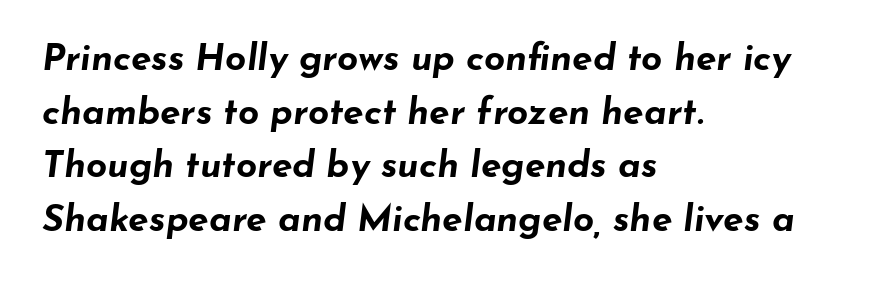
In terms of letterspacing, this is plain default setting. The face used here has a pronounced slope to its letters. The passage shown is emphatically bold. One-word summary of the alignment: left. The gap between lines stays unmarked.
